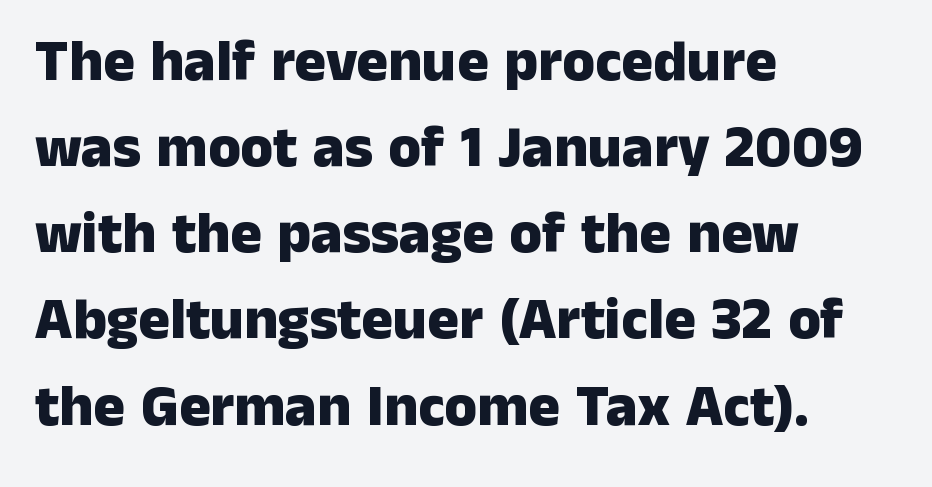
{"serif": "no", "italic": "no", "bold": "yes", "weight": "heavy", "width": "normal", "stroke_contrast": "low", "x_height": "medium", "monospaced": "no", "underline": "no", "align": "left", "line_spacing": "normal", "line_spacing_ratio": 1.46, "letter_spacing": "normal", "letter_spacing_em": 0.0, "glyph_px": 59}
